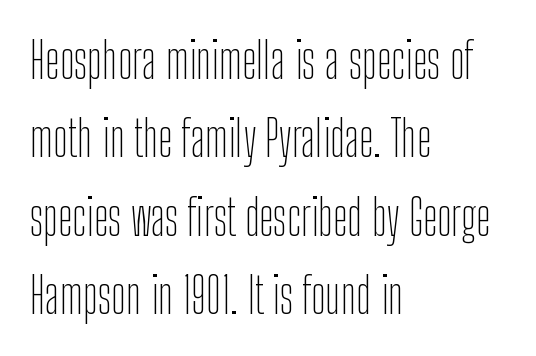
{"serif": "no", "italic": "no", "bold": "no", "weight": "thin", "width": "condensed", "stroke_contrast": "low", "x_height": "medium", "monospaced": "no", "underline": "no", "align": "left", "line_spacing": "normal", "line_spacing_ratio": 1.6, "letter_spacing": "normal", "letter_spacing_em": 0.0, "glyph_px": 49}
